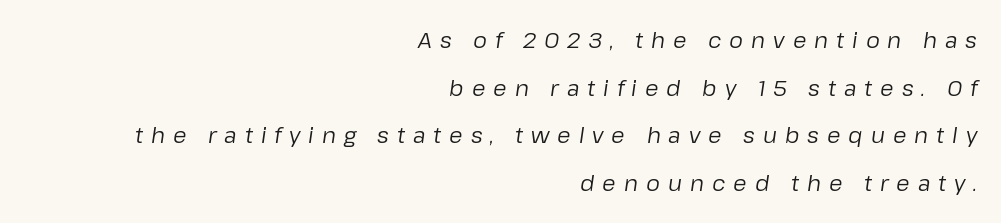
Q: Is the text bold? A: No.
Q: Is the text italic (slanted)? A: Yes, it leans right by about 8 degrees.
Q: Is the text underlined? A: No.
Q: How is the paragraph aligned? A: Right-aligned.
Q: Is the spacing between letters normal or unusually wide? A: Unusually wide.
Q: Is the spacing between lines tight, normal or loose? A: Loose.
